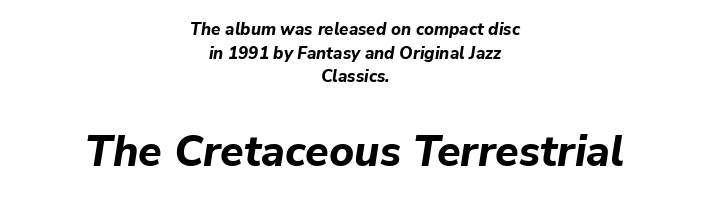
The image shows 43 px bold type, italic (leaning right); set centered, normal line spacing (1.39x), normal letter spacing, not underlined; the second (bottom) block is 2.53x larger; low stroke contrast and a medium x-height.
